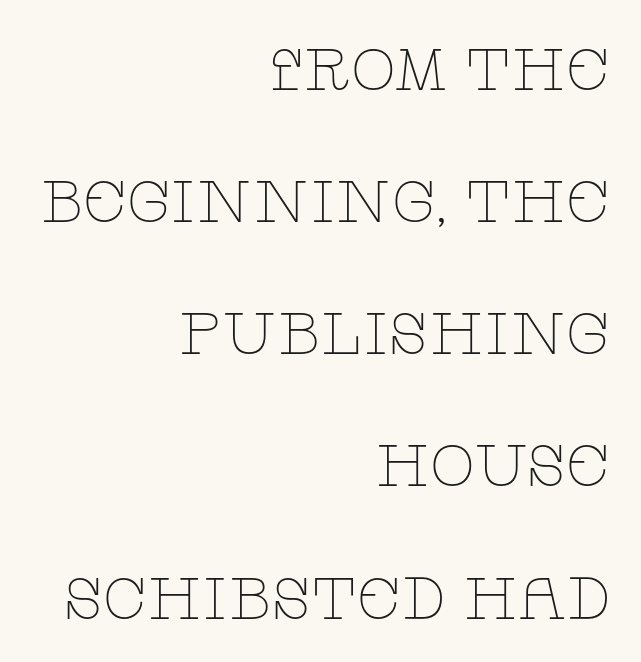
Q: Is the text bold? A: No.
Q: Is the text italic (slanted)? A: No, it is upright.
Q: Is the typeface a serif or a sans-serif typeface? A: Serif.
Q: Is the text underlined? A: No.
Q: How is the paragraph aligned? A: Right-aligned.
Q: Is the spacing between letters normal or unusually wide? A: Normal.
Q: Is the spacing between lines tight, normal or loose? A: Loose.
Q: Width (condensed, normal, or wide)? A: Wide.
Q: Stroke contrast? A: Low.
Q: x-height? A: Large.
Q: Monospaced? A: No.
